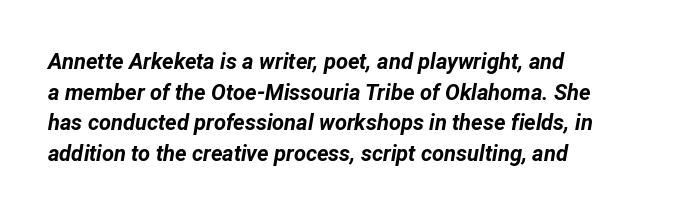
{"italic": "yes", "lean": "right", "slant_degrees": 12, "bold": "yes", "underline": "no", "align": "left", "line_spacing": "normal", "line_spacing_ratio": 1.39, "letter_spacing": "normal", "letter_spacing_em": 0.0, "glyph_px": 22}
